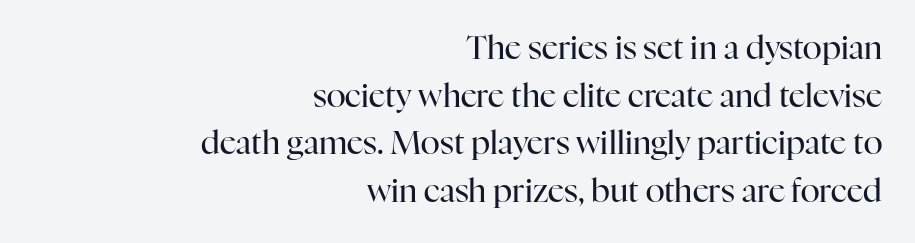
The image shows 32 px regular-weight serif type, upright; set right-aligned, normal line spacing (1.49x), normal letter spacing, not underlined; high stroke contrast and a medium x-height.
